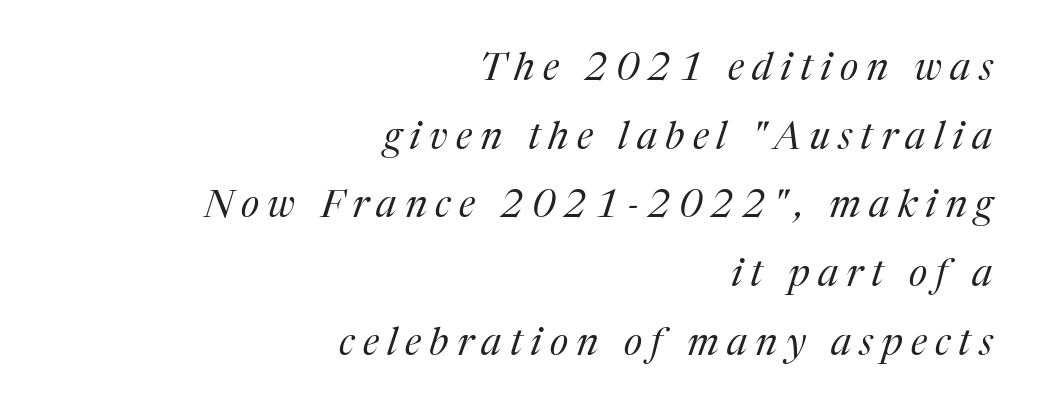
The space beneath each line is pristine and unruled. Tracking here is generous; glyphs stand well apart from one another. Casual observation: everything's shoved over to the right. Letters have the restrained weight of plain body copy at most. Style check: oblique.
